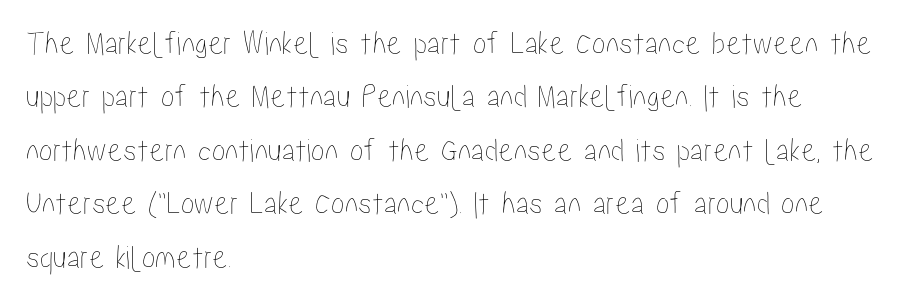
The image shows 34 px condensed type, upright; set left-aligned, normal line spacing (1.57x), normal letter spacing, not underlined; low stroke contrast and a medium x-height.
